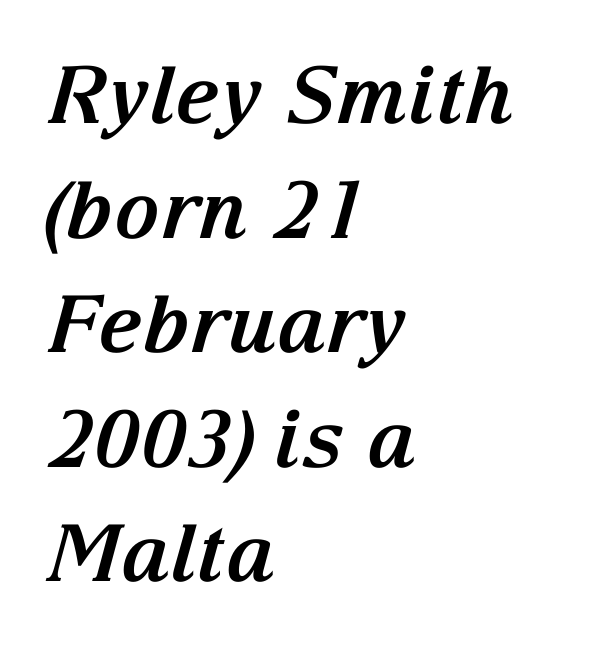
Q: Is the text bold? A: Yes.
Q: Is the text italic (slanted)? A: Yes, it leans right by about 15 degrees.
Q: Is the typeface a serif or a sans-serif typeface? A: Serif.
Q: Is the text underlined? A: No.
Q: How is the paragraph aligned? A: Left-aligned.
Q: Is the spacing between letters normal or unusually wide? A: Normal.
Q: Is the spacing between lines tight, normal or loose? A: Normal.
Q: Width (condensed, normal, or wide)? A: Normal.
Q: Stroke contrast? A: Medium.
Q: x-height? A: Medium.
Q: Monospaced? A: No.
